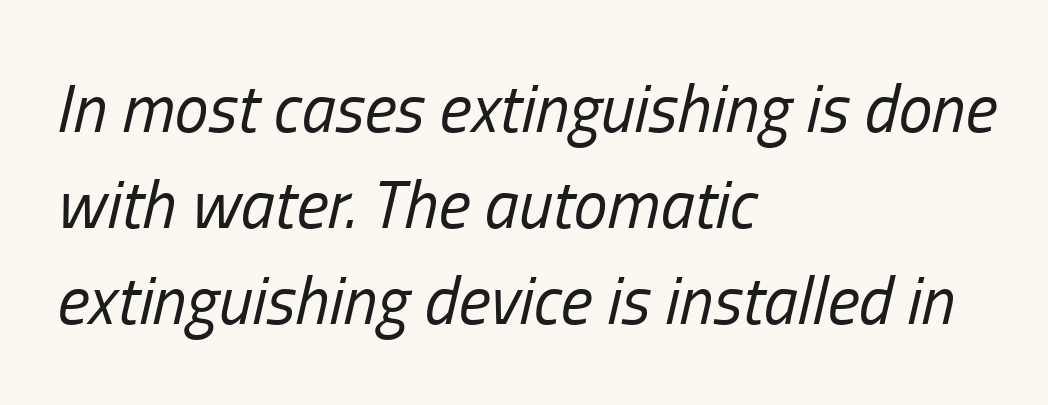
The image shows 68 px regular-weight, condensed type, italic (leaning right); set left-aligned, normal line spacing (1.41x), normal letter spacing, not underlined; low stroke contrast and a medium x-height.
